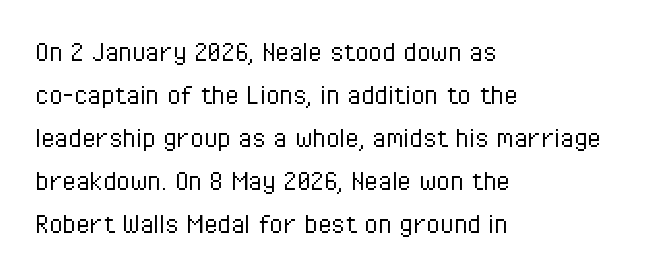
{"serif": "no", "italic": "no", "bold": "no", "weight": "light", "width": "condensed", "stroke_contrast": "low", "x_height": "medium", "monospaced": "no", "underline": "no", "align": "left", "line_spacing": "normal", "line_spacing_ratio": 1.39, "letter_spacing": "normal", "letter_spacing_em": 0.0, "glyph_px": 31}
